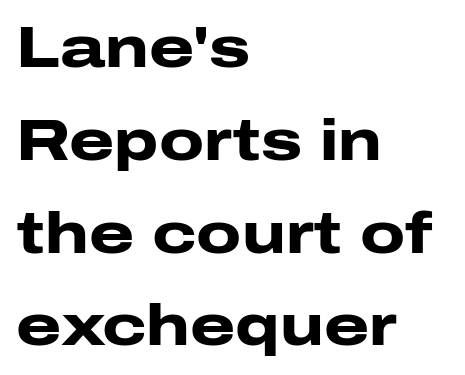
Nothing sits at the stroke ends, so this counts as sans-serif. Compared with an ordinary text face, these strokes are far heavier — a full bold. These lines sit exactly where default settings would place them. A typesetter would mark this as roman, not italic. The string is rendered with underlining switched off.
